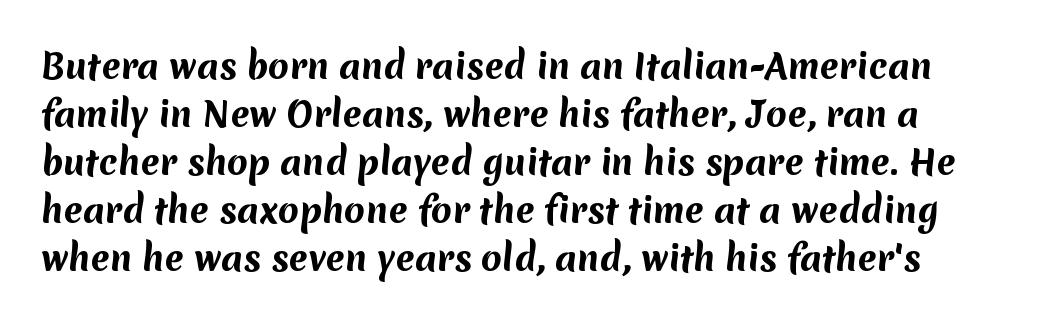
{"serif": "no", "bold": "yes", "weight": "bold", "width": "normal", "stroke_contrast": "medium", "x_height": "medium", "monospaced": "no", "underline": "no", "line_spacing": "normal", "line_spacing_ratio": 1.41, "letter_spacing": "normal", "letter_spacing_em": 0.0, "glyph_px": 34}
